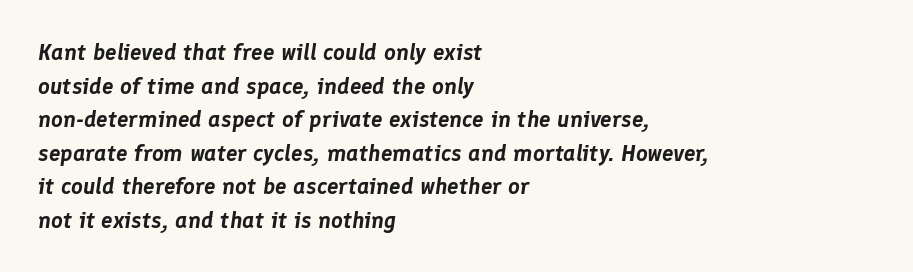
Q: Is the text italic (slanted)? A: Yes, it leans right by about 8 degrees.
Q: Is the text underlined? A: No.
Q: How is the paragraph aligned? A: Left-aligned.
Q: Is the spacing between letters normal or unusually wide? A: Normal.
Q: Is the spacing between lines tight, normal or loose? A: Normal.
